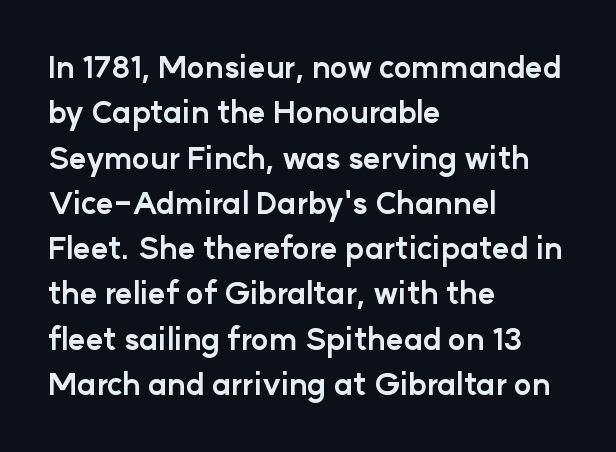
{"serif": "no", "italic": "no", "bold": "yes", "weight": "bold", "width": "normal", "stroke_contrast": "low", "x_height": "medium", "monospaced": "no", "underline": "no", "align": "left", "line_spacing": "normal", "line_spacing_ratio": 1.51, "letter_spacing": "normal", "letter_spacing_em": 0.0, "glyph_px": 30}
